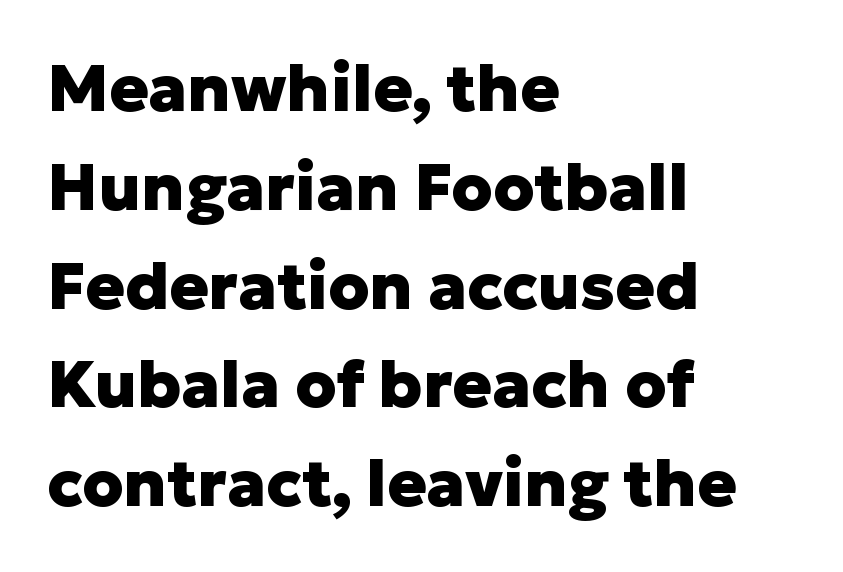
Character widths vary here, with narrow letters taking less room than wide ones. The passage is arranged the way most books set body copy — flush left. The passage shown is not underscored anywhere. The line texture is even and compact thanks to regular tracking.
